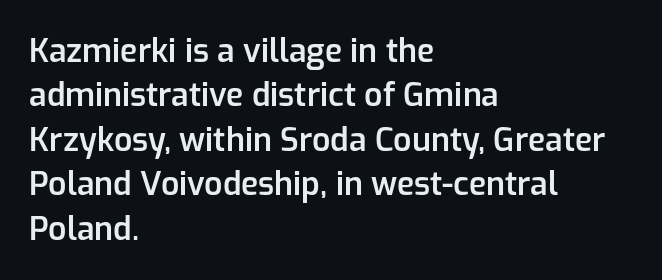
The image shows 32 px semibold sans-serif type, upright; set left-aligned, normal line spacing (1.39x), normal letter spacing, not underlined; low stroke contrast and a medium x-height.
